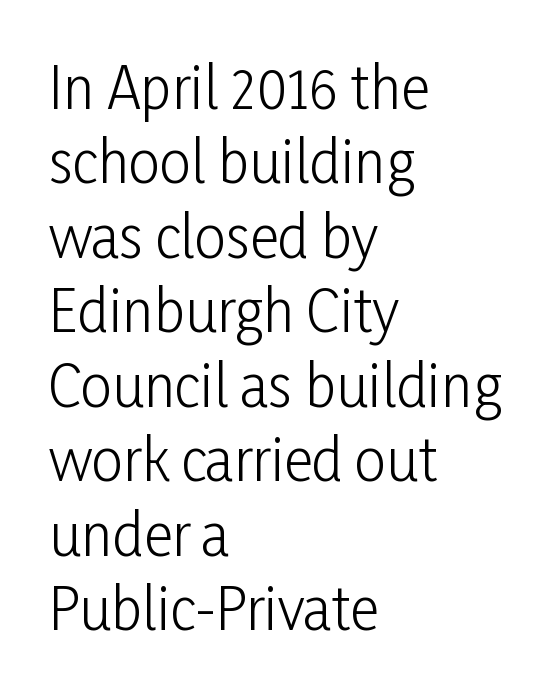
The image shows 56 px light, condensed sans-serif type, upright; set left-aligned, normal line spacing (1.33x), normal letter spacing, not underlined; low stroke contrast and a medium x-height.
